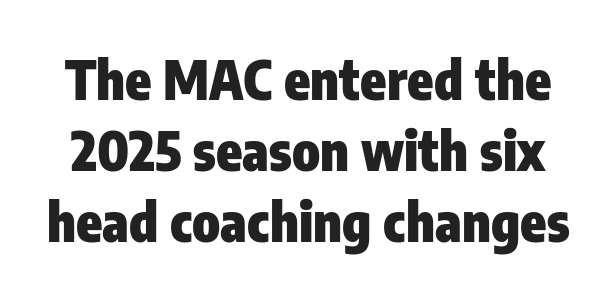
The image shows 53 px heavy, condensed sans-serif type, upright; set normal line spacing (1.34x), normal letter spacing, not underlined; low stroke contrast and a medium x-height.
